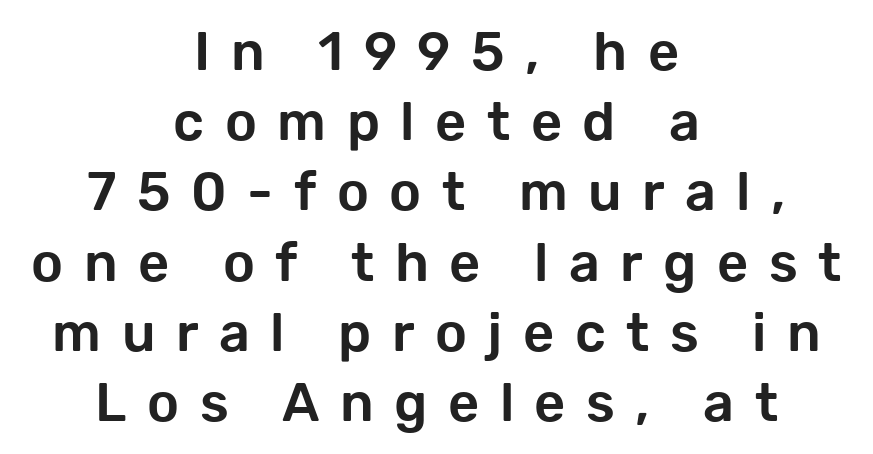
What stands out about the letter spacing? Its width — letters are far apart. Unlike italic type, these characters show no tilt at all. These lines sit exactly where default settings would place them. You can tell from the bare stems that sans-serif type was used. Caption: multi-line text, centered on the measure. Unmarked baselines from the first word to the last.
